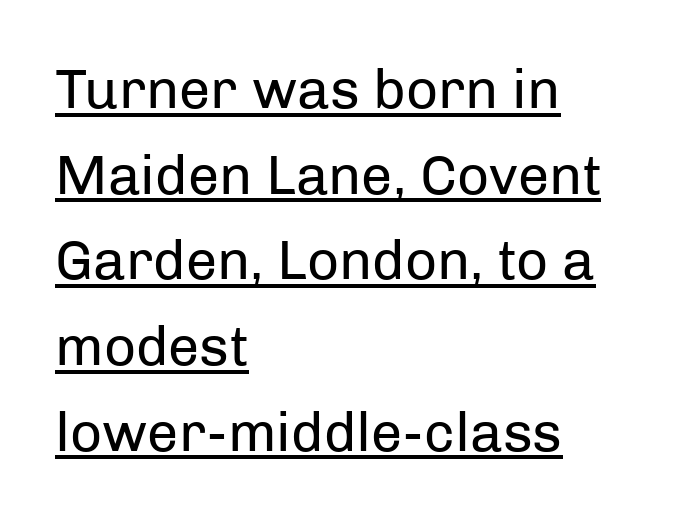
The image shows 56 px regular-weight sans-serif type, upright; set left-aligned, normal line spacing (1.53x), normal letter spacing, underlined; low stroke contrast and a medium x-height.
